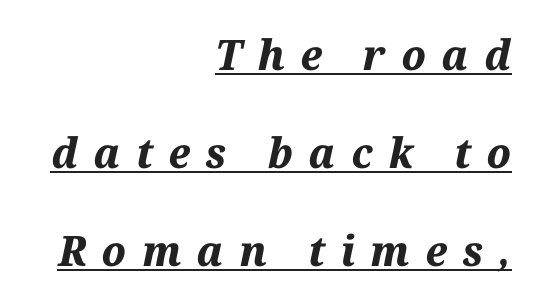
{"italic": "yes", "lean": "right", "slant_degrees": 12, "bold": "yes", "weight": "bold", "width": "normal", "stroke_contrast": "medium", "x_height": "medium", "monospaced": "no", "underline": "yes", "align": "right", "line_spacing": "loose", "line_spacing_ratio": 2.33, "letter_spacing": "wide", "letter_spacing_em": 0.37, "glyph_px": 42}
